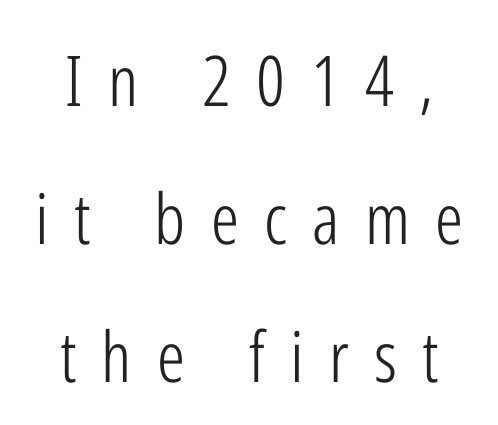
{"serif": "no", "italic": "no", "bold": "no", "weight": "light", "width": "condensed", "stroke_contrast": "low", "x_height": "medium", "monospaced": "no", "underline": "no", "align": "center", "line_spacing": "loose", "line_spacing_ratio": 1.97, "letter_spacing": "wide", "letter_spacing_em": 0.36, "glyph_px": 70}
